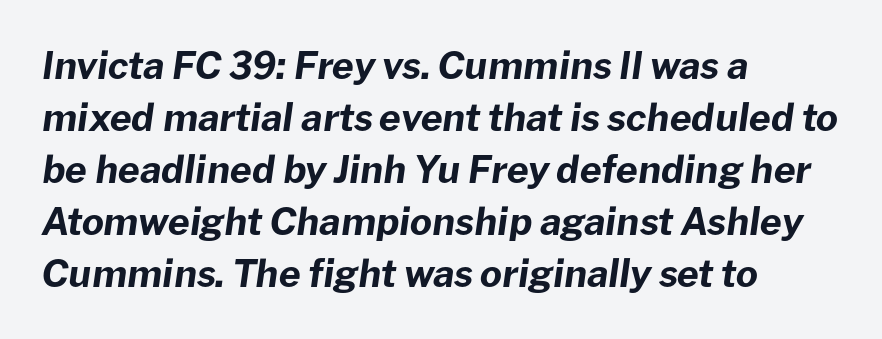
The image shows 38 px bold type, italic (leaning right); set left-aligned, normal line spacing (1.37x), normal letter spacing, not underlined; low stroke contrast and a medium x-height.
